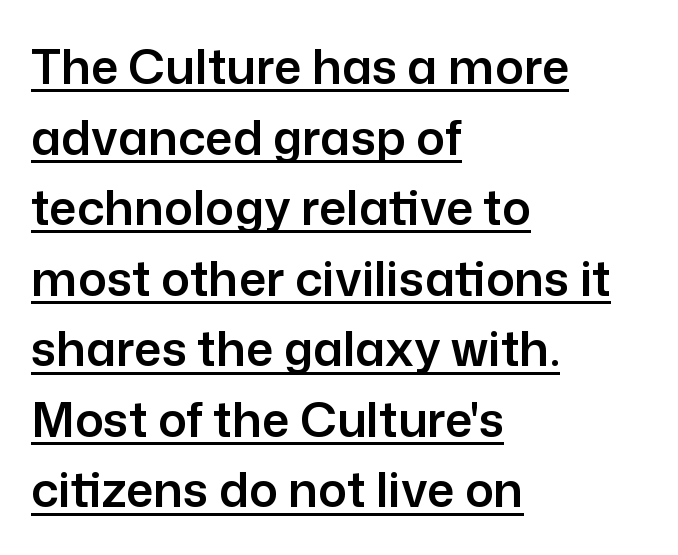
Spacing verdict: proportional, widths tailored to each character. You can tell from the bare stems that sans-serif type was used. If you drew a ruler down the left edge, every line would touch it. Compared with undecorated copy, this sample adds a rule below the words. The type sits square on the baseline with zero lean. Whoever set this chose a conventional vertical rhythm.
